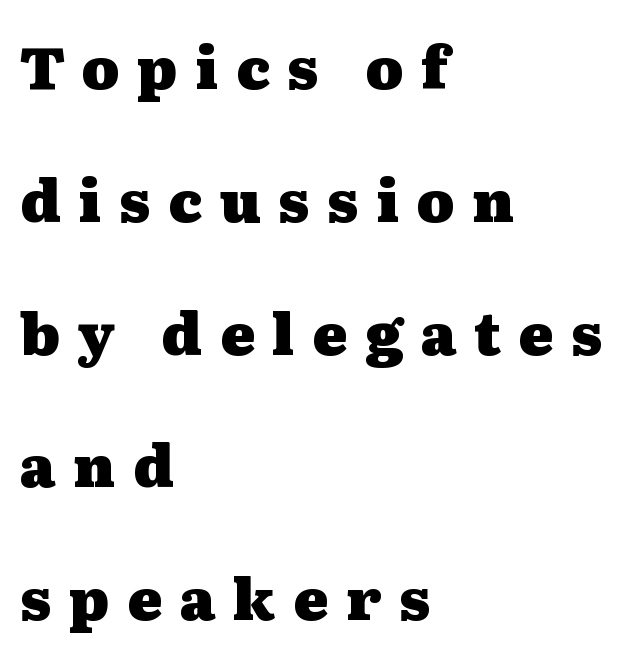
The image shows 58 px heavy, wide serif type, upright; set left-aligned, loose line spacing (2.29x), unusually wide letter spacing (+0.3 em), not underlined; medium stroke contrast and a medium x-height.
